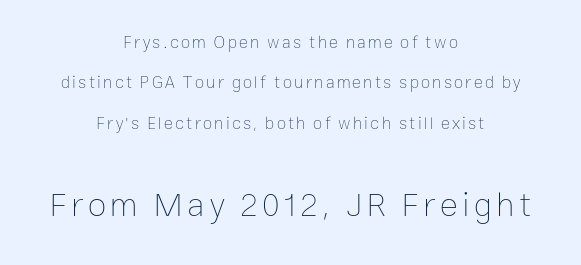
{"italic": "no", "bold": "no", "weight": "thin", "width": "normal", "stroke_contrast": "low", "x_height": "medium", "monospaced": "no", "underline": "no", "align": "center", "line_spacing": "loose", "line_spacing_ratio": 2.37, "larger_block": "second", "size_ratio": 2.0, "glyph_px": 34}
